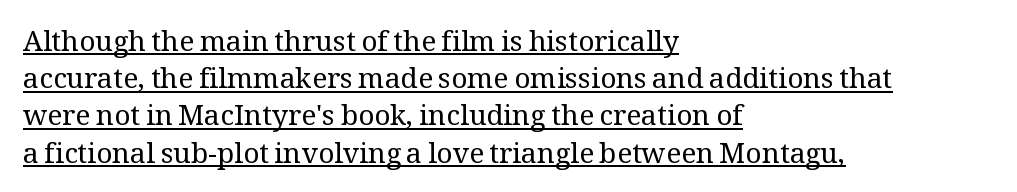
The text block is weighted toward the left margin, trailing off unevenly rightward. Vertical stems look standard width or narrower in stroke. These lines are rendered in a variable-pitch font. Note: serifs present on the glyphs.
